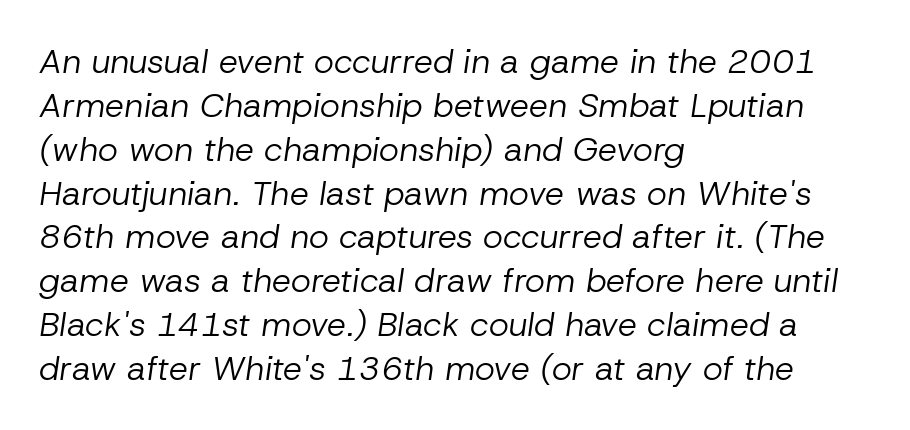
This sample uses plain, unmodified letter spacing. This is not heavy type; no bold has been used. The specimen reads as italic at a glance. Has an underline been added? It has not. One glance says typical: line gaps are just what's usual.
